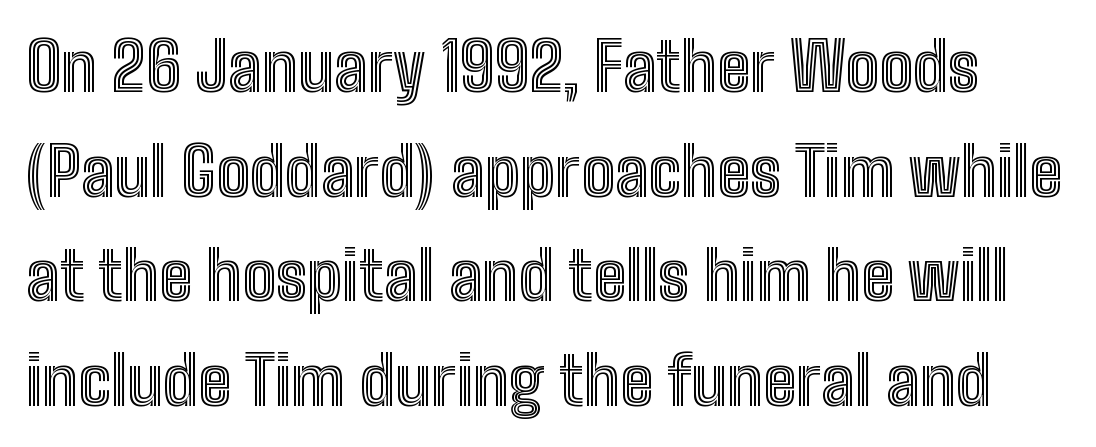
The image shows 67 px condensed type, upright; set normal line spacing (1.56x), normal letter spacing, not underlined; a medium x-height.
